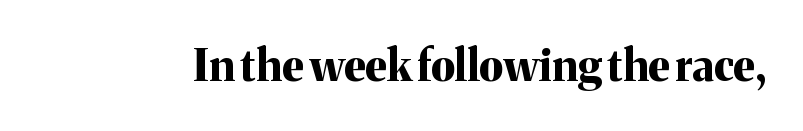
{"serif": "yes", "italic": "no", "bold": "yes", "weight": "bold", "width": "normal", "stroke_contrast": "medium", "x_height": "medium", "monospaced": "no", "underline": "no", "letter_spacing": "normal", "letter_spacing_em": 0.0, "glyph_px": 43}
